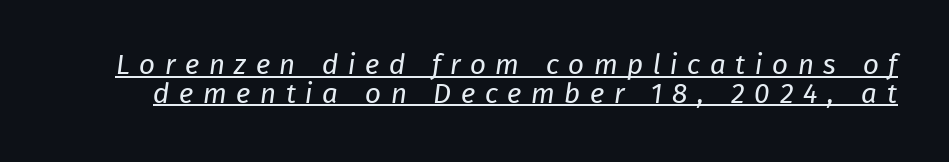
You can tell from the bare stems that sans-serif type was used. The face used here appears with an underline applied. Very little white space separates one row of letters from the next. Weight: not bold — regular or lighter. Each letter keeps its own natural width here, so spacing adapts to shape. A typesetter would call this heavily tracked-out type.
